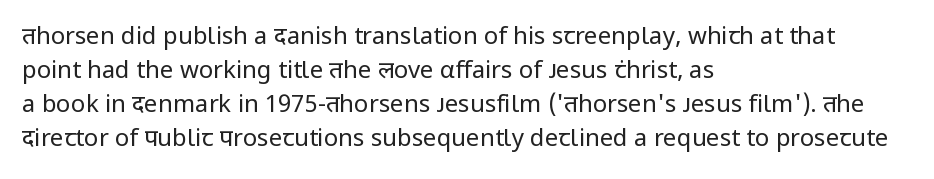
Just letters on the line, the space beneath them empty. The lines sit at an ordinary, default distance from one another. Reading down the block, your eye returns to a fixed left position each line. Think standard paragraph weight, or any step lighter than that.
